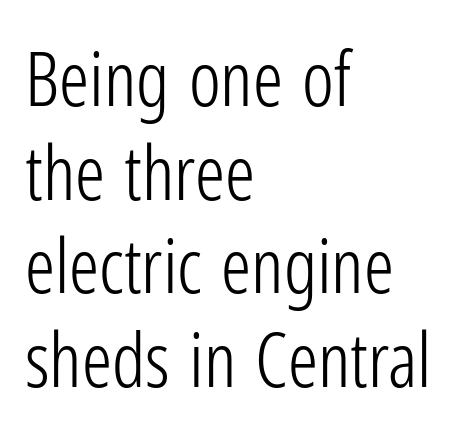
Q: Is the text bold? A: No.
Q: Is the text italic (slanted)? A: No, it is upright.
Q: Is the typeface a serif or a sans-serif typeface? A: Sans-serif.
Q: Is the text underlined? A: No.
Q: How is the paragraph aligned? A: Left-aligned.
Q: Is the spacing between letters normal or unusually wide? A: Normal.
Q: Is the spacing between lines tight, normal or loose? A: Normal.
Q: Width (condensed, normal, or wide)? A: Condensed.
Q: Stroke contrast? A: Low.
Q: x-height? A: Medium.
Q: Monospaced? A: No.
